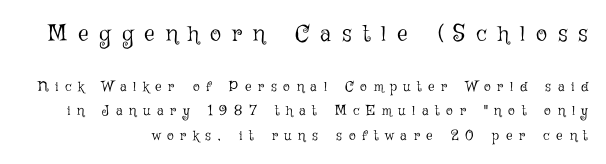
Q: Is the text bold? A: No.
Q: Is the text italic (slanted)? A: No, it is upright.
Q: Is the text underlined? A: No.
Q: Is the spacing between letters normal or unusually wide? A: Unusually wide.
Q: Which block of text is set in a larger size, the first (top) or the second (bottom)? A: The first (top) one.
